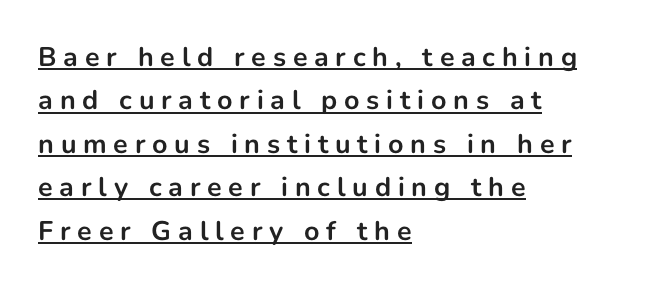
The image shows 27 px bold type, upright; set left-aligned, normal line spacing (1.61x), unusually wide letter spacing (+0.25 em), underlined.
